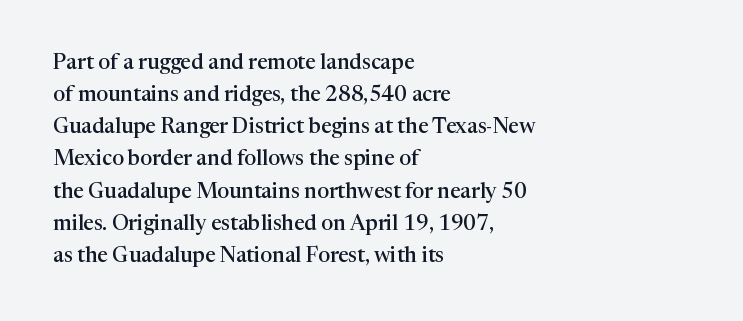
Regular leading. This sample is left-justified, so line endings fall wherever the words run out. Honestly, the letter spacing is just normal — you wouldn't notice it. The glyphs are unaccompanied by any horizontal stroke below them. Every letter is mildly thick-stroked: semibold rather than bold.
